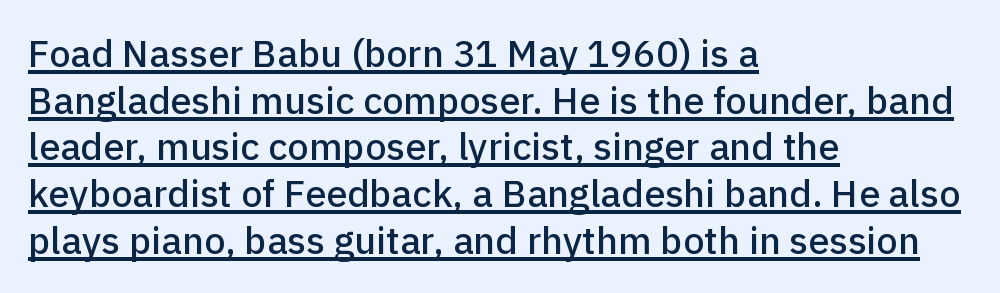
Q: Is the text italic (slanted)? A: No, it is upright.
Q: Is the typeface a serif or a sans-serif typeface? A: Sans-serif.
Q: Is the text underlined? A: Yes.
Q: How is the paragraph aligned? A: Left-aligned.
Q: Is the spacing between letters normal or unusually wide? A: Normal.
Q: Width (condensed, normal, or wide)? A: Normal.
Q: Stroke contrast? A: Low.
Q: x-height? A: Medium.
Q: Monospaced? A: No.
